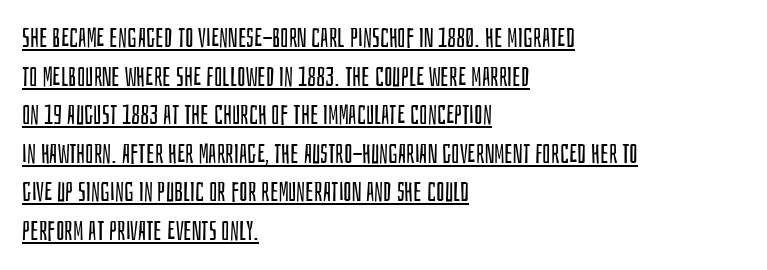
{"italic": "no", "bold": "no", "underline": "yes", "align": "left", "line_spacing": "normal", "line_spacing_ratio": 1.43, "letter_spacing": "normal", "letter_spacing_em": 0.0, "glyph_px": 27}
